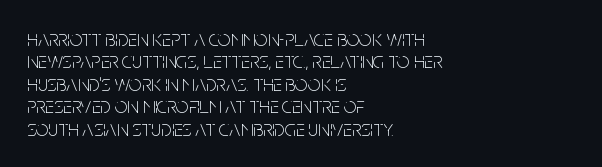
Q: Is the text bold? A: No.
Q: Is the text italic (slanted)? A: No, it is upright.
Q: Is the text underlined? A: No.
Q: How is the paragraph aligned? A: Left-aligned.
Q: Is the spacing between letters normal or unusually wide? A: Normal.
Q: Is the spacing between lines tight, normal or loose? A: Tight.
